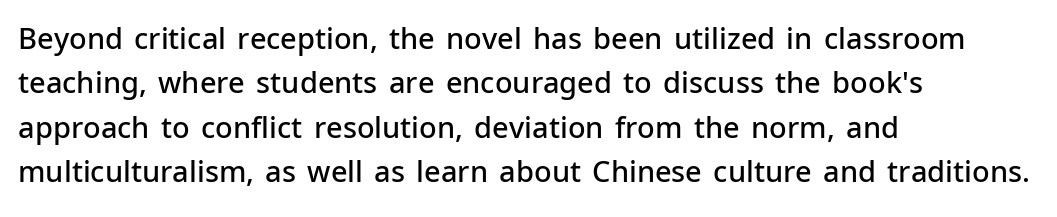
{"serif": "no", "italic": "no", "bold": "semi", "weight": "semibold", "width": "normal", "stroke_contrast": "low", "x_height": "medium", "monospaced": "no", "underline": "no", "align": "left", "line_spacing": "normal", "line_spacing_ratio": 1.53, "letter_spacing": "normal", "letter_spacing_em": 0.0, "glyph_px": 29}
